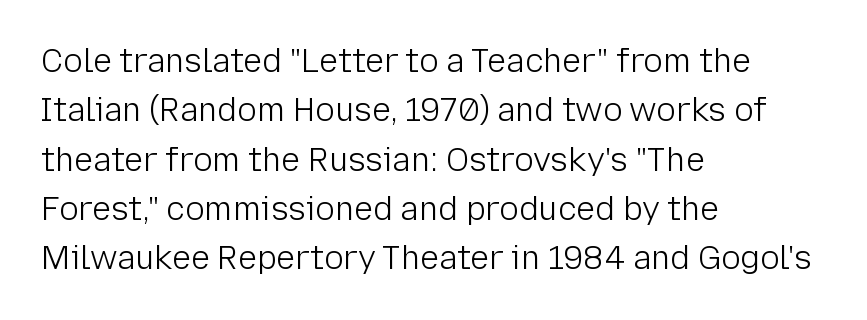
The rendering shows plain stroke endings on the letterforms — a sans-serif design. Stem width sits at or under what a default text font uses. Line spacing here is normal. Nobody drew a line under any word here. Tracking here is standard; glyphs follow each other at the usual distance. Note the varied advance widths — an 'i' is clearly narrower than an 'm'.
